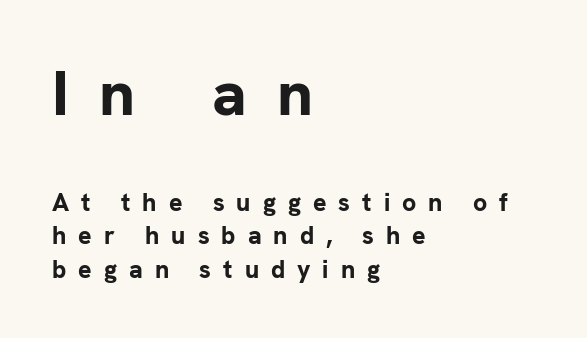
Ascenders rise straight up at ninety degrees. Character widths vary here, with narrow letters taking less room than wide ones. All the whitespace from short lines collects on the right. I'd describe the lettering as bold — thick and assertive.
